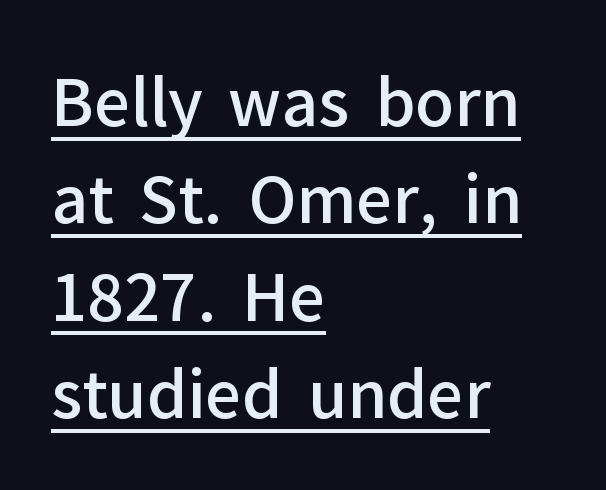
The designer went with a sans here, leaving each stem footless. Vertical spacing — default. A fair bit of extra ink — the face is semibold, not bold. Tracking here is standard; glyphs follow each other at the usual distance. Posture: upright roman.
